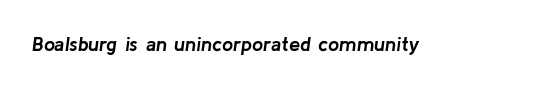
Q: Is the text bold? A: Yes.
Q: Is the text italic (slanted)? A: Yes, it leans right by about 8 degrees.
Q: Is the text underlined? A: No.
Q: Is the spacing between letters normal or unusually wide? A: Normal.
